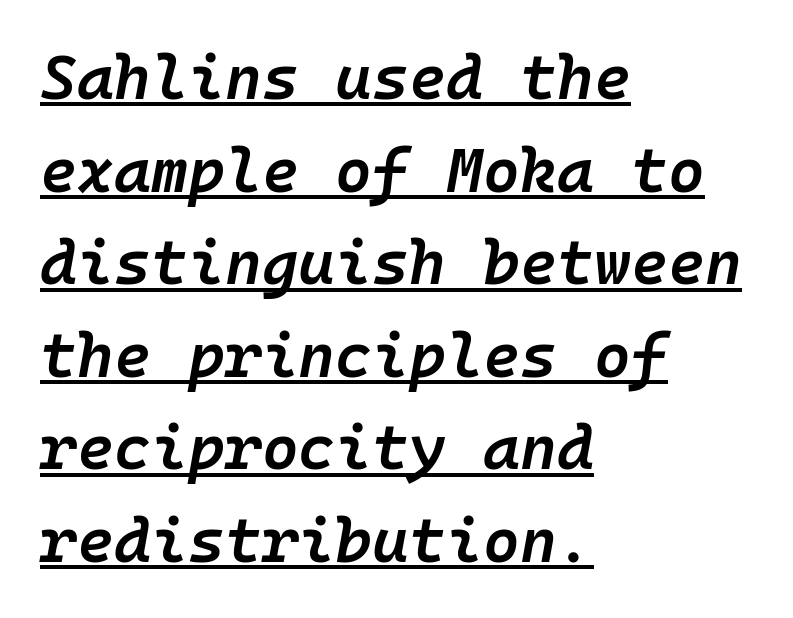
Looks like someone drew a line under every word here. The gaps between neighbouring characters are ordinary and unremarkable. Notice how the stems are inclined rather than vertical — that's the hallmark of italics. One-word summary of the alignment: left. Fixed-width glyphs throughout — classic coding-font behaviour. On the weight axis this lands at semibold, roughly 600.
